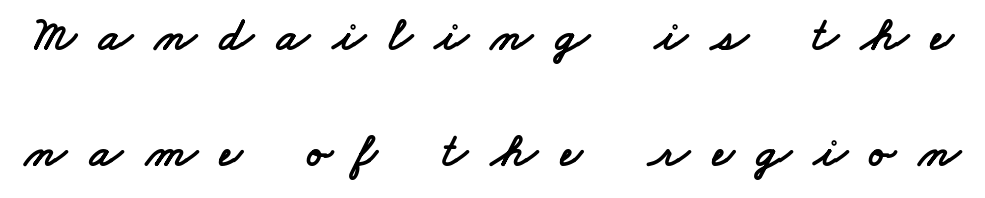
Q: Is the typeface a serif or a sans-serif typeface? A: Sans-serif.
Q: Is the text underlined? A: No.
Q: Is the spacing between letters normal or unusually wide? A: Unusually wide.
Q: Is the spacing between lines tight, normal or loose? A: Loose.
Q: Width (condensed, normal, or wide)? A: Wide.
Q: Stroke contrast? A: Low.
Q: x-height? A: Small.
Q: Monospaced? A: No.
